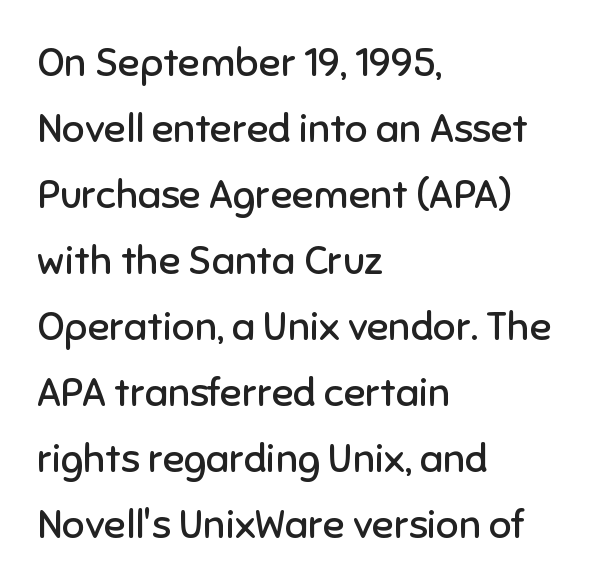
Q: Is the text bold? A: No.
Q: Is the text italic (slanted)? A: No, it is upright.
Q: Is the typeface a serif or a sans-serif typeface? A: Sans-serif.
Q: Is the text underlined? A: No.
Q: How is the paragraph aligned? A: Left-aligned.
Q: Is the spacing between letters normal or unusually wide? A: Normal.
Q: Is the spacing between lines tight, normal or loose? A: Normal.
Q: Width (condensed, normal, or wide)? A: Normal.
Q: Stroke contrast? A: Low.
Q: x-height? A: Medium.
Q: Monospaced? A: No.
